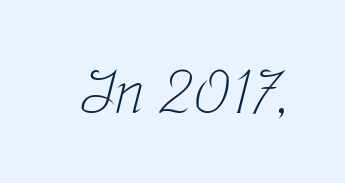
Do the characters align in a grid? No, the font is proportional. The rendering shows small feet on the letterforms — a serif design. Heft: none added — not bold. No word sits above an underline. Nobody touched the tracking dial on this one.
